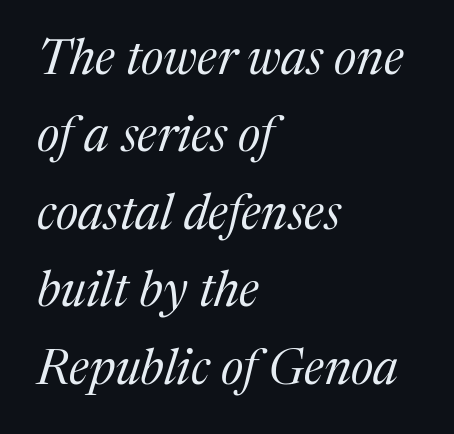
Q: Is the text bold? A: No.
Q: Is the text italic (slanted)? A: Yes, it leans right by about 17 degrees.
Q: Is the typeface a serif or a sans-serif typeface? A: Serif.
Q: Is the text underlined? A: No.
Q: How is the paragraph aligned? A: Left-aligned.
Q: Is the spacing between letters normal or unusually wide? A: Normal.
Q: Is the spacing between lines tight, normal or loose? A: Normal.
Q: Width (condensed, normal, or wide)? A: Normal.
Q: Stroke contrast? A: Medium.
Q: x-height? A: Medium.
Q: Monospaced? A: No.
